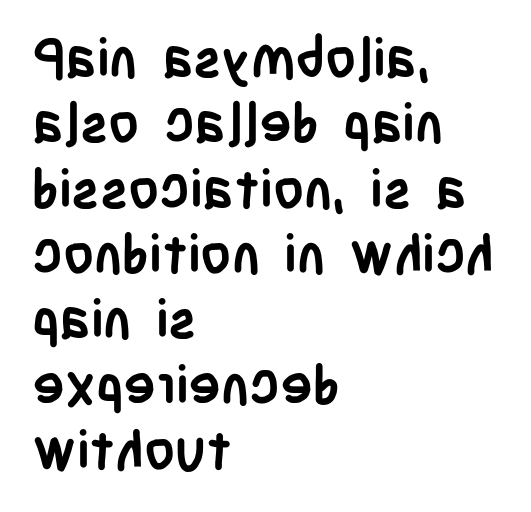
The image shows 54 px semibold, condensed sans-serif type, upright; set left-aligned, line spacing 1.21x, normal letter spacing, not underlined; low stroke contrast and a large x-height.
